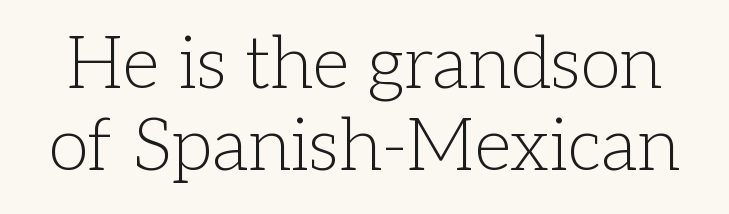
{"serif": "yes", "italic": "no", "bold": "no", "weight": "light", "width": "normal", "stroke_contrast": "low", "x_height": "medium", "monospaced": "no", "underline": "no", "line_spacing": "tight", "line_spacing_ratio": 1.13, "letter_spacing": "normal", "letter_spacing_em": 0.0, "glyph_px": 73}
